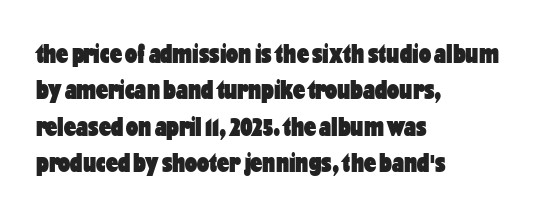
The lettering stays uniformly vertical, giving the passage a roman look. Letters rest on an invisible, unmarked baseline. This block has exactly the height ordinary leading produces. Spacing between characters is what you'd get straight out of the box. Notice how thick the strokes are: this is what a full bold looks like.
